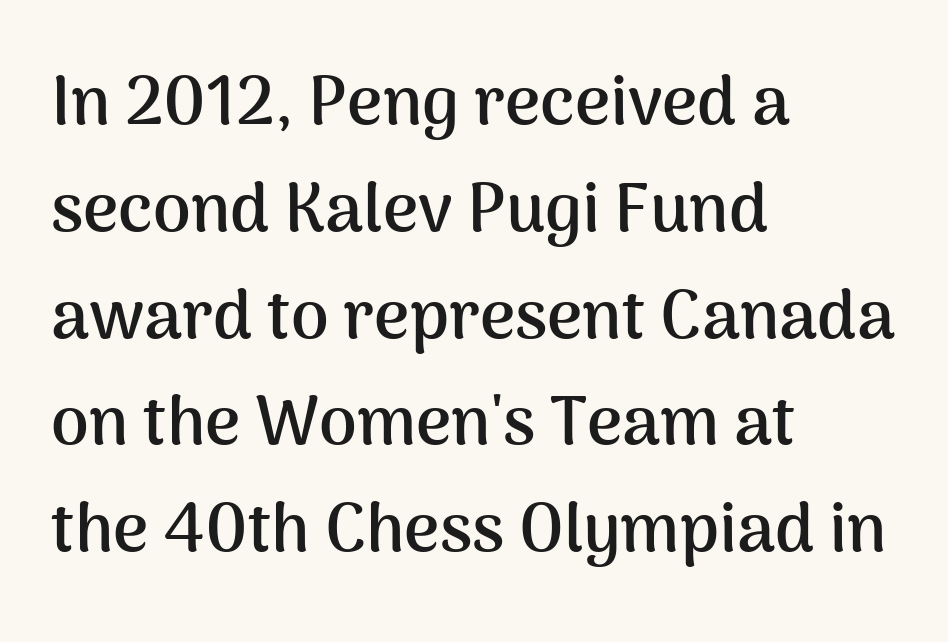
{"serif": "no", "italic": "no", "bold": "yes", "weight": "semibold", "width": "normal", "stroke_contrast": "medium", "x_height": "medium", "monospaced": "no", "underline": "no", "align": "left", "line_spacing": "normal", "line_spacing_ratio": 1.57, "letter_spacing": "normal", "letter_spacing_em": 0.0, "glyph_px": 68}
